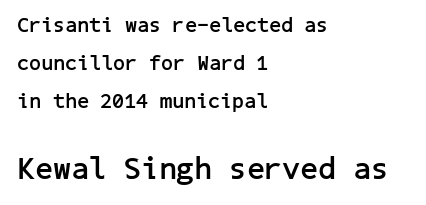
{"serif": "no", "italic": "no", "bold": "yes", "weight": "semibold", "width": "normal", "stroke_contrast": "low", "x_height": "medium", "underline": "no", "align": "left", "line_spacing_ratio": 1.82, "letter_spacing": "normal", "letter_spacing_em": 0.0, "larger_block": "second", "size_ratio": 1.48, "glyph_px": 31}
